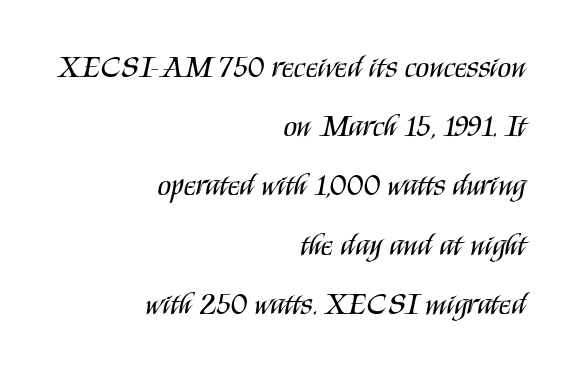
The image shows 31 px regular-weight, condensed sans-serif type; set right-aligned, loose line spacing (1.91x), normal letter spacing, not underlined; medium stroke contrast and a large x-height.
